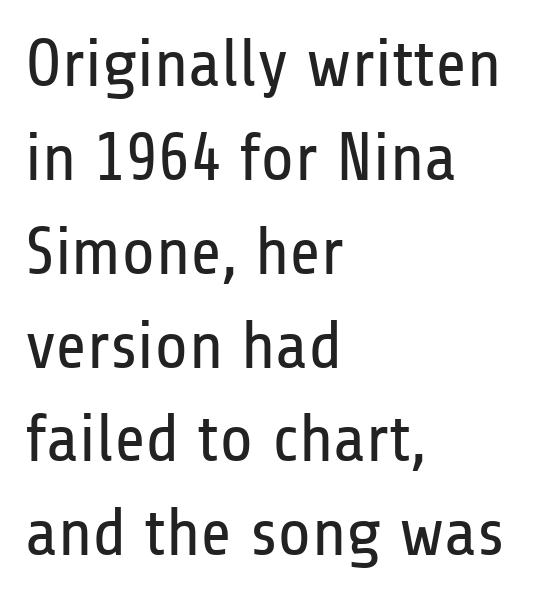
{"serif": "no", "italic": "no", "bold": "no", "weight": "regular", "width": "condensed", "stroke_contrast": "low", "x_height": "medium", "monospaced": "no", "underline": "no", "align": "left", "line_spacing": "normal", "line_spacing_ratio": 1.38, "letter_spacing": "normal", "letter_spacing_em": 0.0, "glyph_px": 68}
